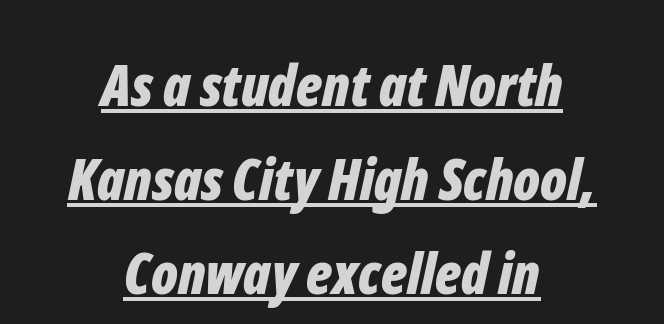
Q: Is the text bold? A: Yes.
Q: Is the text italic (slanted)? A: Yes, it leans right by about 12 degrees.
Q: Is the text underlined? A: Yes.
Q: How is the paragraph aligned? A: Centered.
Q: Is the spacing between letters normal or unusually wide? A: Normal.
Q: Is the spacing between lines tight, normal or loose? A: Normal.
Q: Width (condensed, normal, or wide)? A: Condensed.
Q: Stroke contrast? A: Low.
Q: x-height? A: Medium.
Q: Monospaced? A: No.
